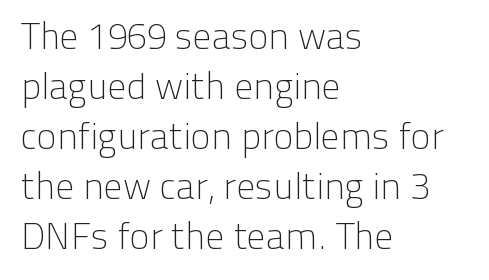
{"serif": "no", "italic": "no", "bold": "no", "weight": "light", "width": "normal", "stroke_contrast": "low", "x_height": "medium", "monospaced": "no", "underline": "no", "align": "left", "line_spacing": "normal", "line_spacing_ratio": 1.35, "letter_spacing": "normal", "letter_spacing_em": 0.0, "glyph_px": 37}
